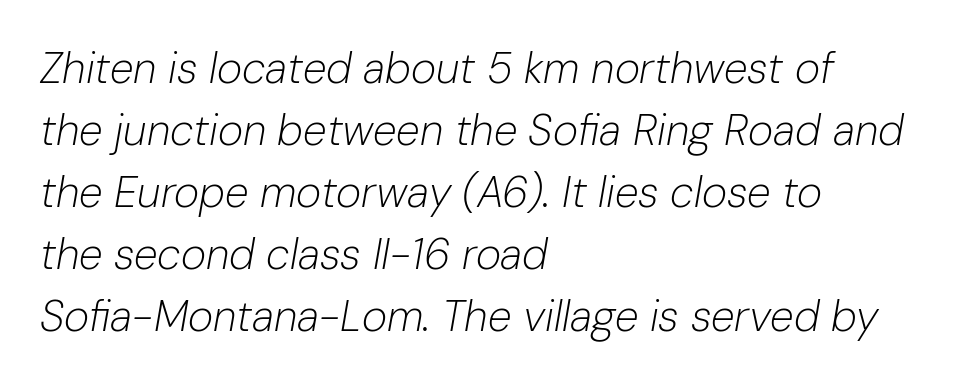
Q: Is the text bold? A: No.
Q: Is the text italic (slanted)? A: Yes, it leans right by about 10 degrees.
Q: Is the text underlined? A: No.
Q: How is the paragraph aligned? A: Left-aligned.
Q: Is the spacing between letters normal or unusually wide? A: Normal.
Q: Is the spacing between lines tight, normal or loose? A: Normal.
Q: Width (condensed, normal, or wide)? A: Normal.
Q: Stroke contrast? A: Low.
Q: x-height? A: Medium.
Q: Monospaced? A: No.
